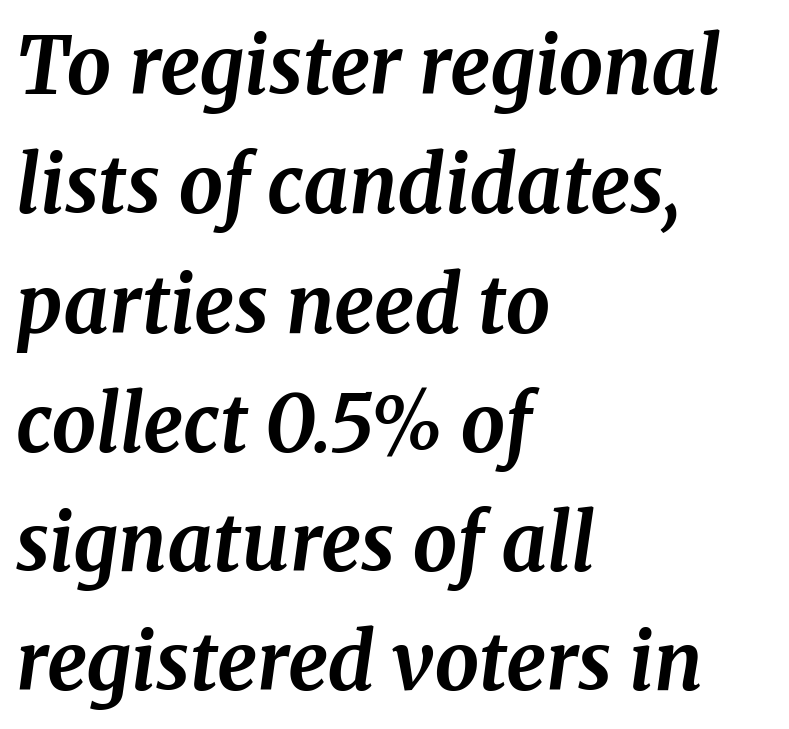
Q: Is the text bold? A: Yes.
Q: Is the text italic (slanted)? A: Yes, it leans right by about 8 degrees.
Q: Is the typeface a serif or a sans-serif typeface? A: Serif.
Q: Is the text underlined? A: No.
Q: How is the paragraph aligned? A: Left-aligned.
Q: Is the spacing between letters normal or unusually wide? A: Normal.
Q: Is the spacing between lines tight, normal or loose? A: Normal.
Q: Width (condensed, normal, or wide)? A: Normal.
Q: Stroke contrast? A: Medium.
Q: x-height? A: Medium.
Q: Monospaced? A: No.
